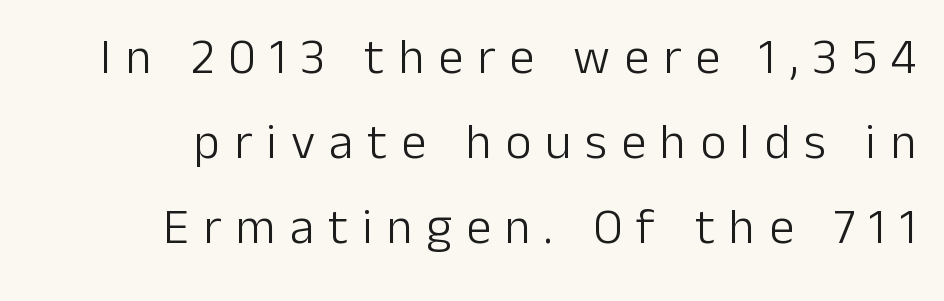
Q: Is the text bold? A: No.
Q: Is the text italic (slanted)? A: No, it is upright.
Q: Is the typeface a serif or a sans-serif typeface? A: Sans-serif.
Q: Is the text underlined? A: No.
Q: How is the paragraph aligned? A: Right-aligned.
Q: Is the spacing between letters normal or unusually wide? A: Unusually wide.
Q: Is the spacing between lines tight, normal or loose? A: Normal.
Q: Width (condensed, normal, or wide)? A: Normal.
Q: Stroke contrast? A: Low.
Q: x-height? A: Medium.
Q: Monospaced? A: No.
